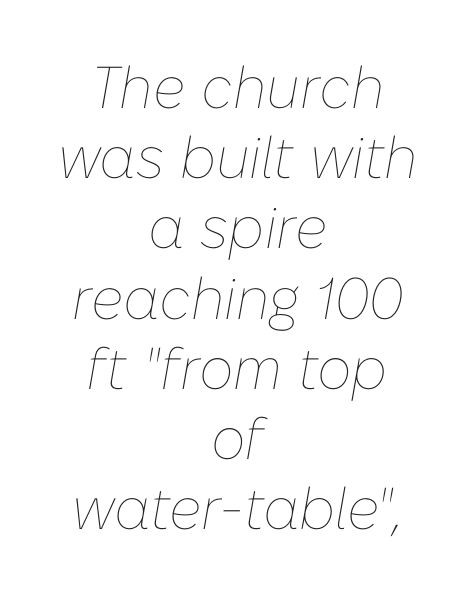
The image shows 59 px thin type, italic (leaning right); set centered, line spacing 1.19x, normal letter spacing, not underlined; low stroke contrast and a medium x-height.
